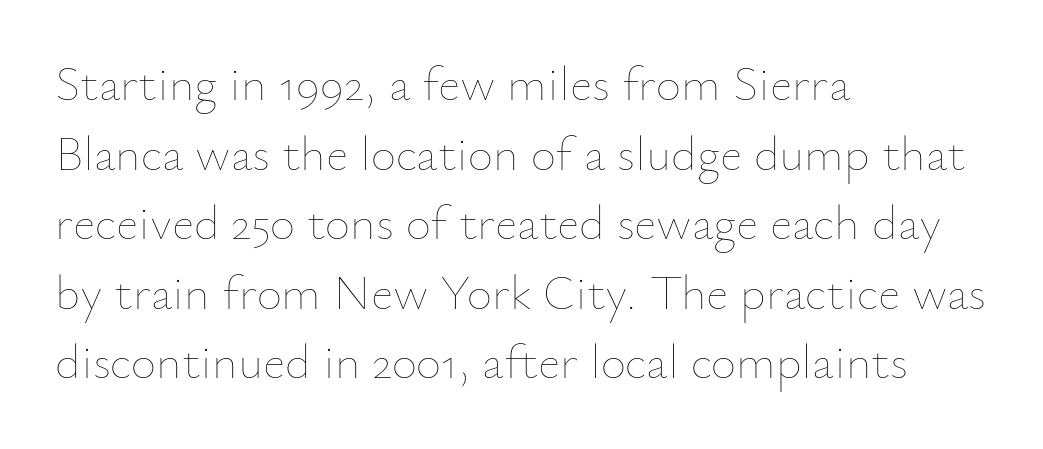
{"italic": "no", "bold": "no", "weight": "thin", "width": "normal", "stroke_contrast": "low", "x_height": "small", "monospaced": "no", "underline": "no", "align": "left", "line_spacing": "normal", "line_spacing_ratio": 1.42, "letter_spacing": "normal", "letter_spacing_em": 0.0, "glyph_px": 49}
